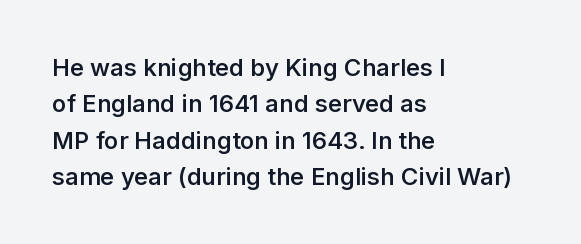
These lines keep a tight, regular rhythm from letter to letter. The foot of each line stays bare and open. The rag falls on the right side of this text block. The designer left line spacing at the default.
